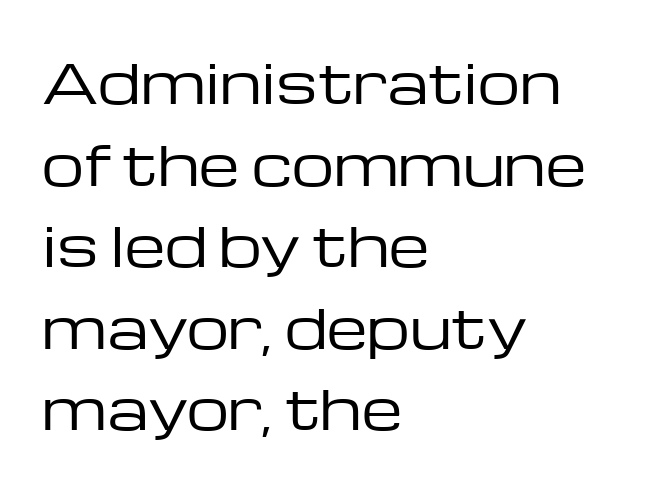
Italic? Not at all — the glyphs are vertical. Line spacing here is normal. These lines are set flush left with a ragged right edge. This is not heavy type; no bold has been used.
